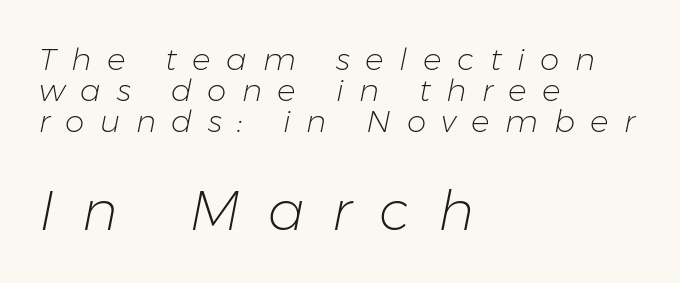
{"italic": "yes", "lean": "right", "slant_degrees": 11, "bold": "no", "weight": "light", "width": "normal", "stroke_contrast": "low", "x_height": "medium", "monospaced": "no", "underline": "no", "align": "left", "line_spacing": "tight", "line_spacing_ratio": 1.0, "letter_spacing": "wide", "letter_spacing_em": 0.5, "larger_block": "second", "size_ratio": 1.77, "glyph_px": 55}
